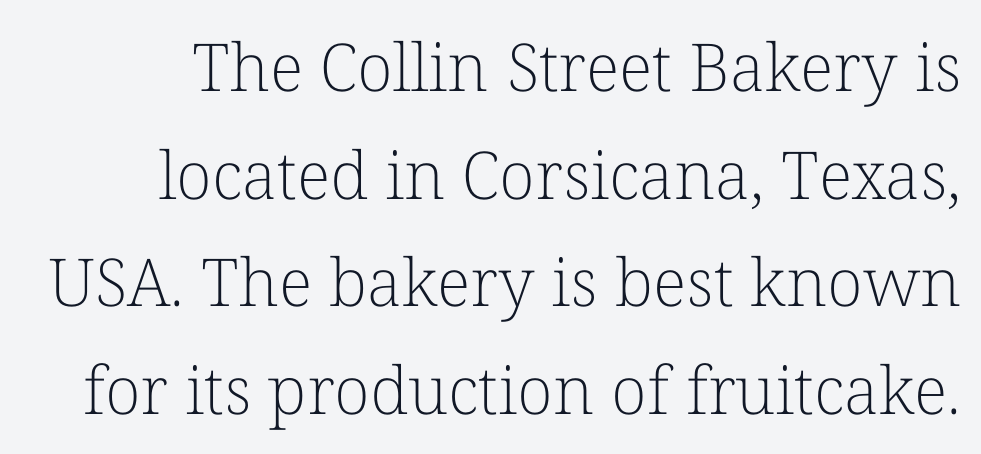
Is this a sans? No — the strokes have serifs. These lines were composed using upright roman letters. This block has exactly the height ordinary leading produces. The foot of each line stays bare and open. The letters advance in unequal steps, a hallmark of proportional type.
